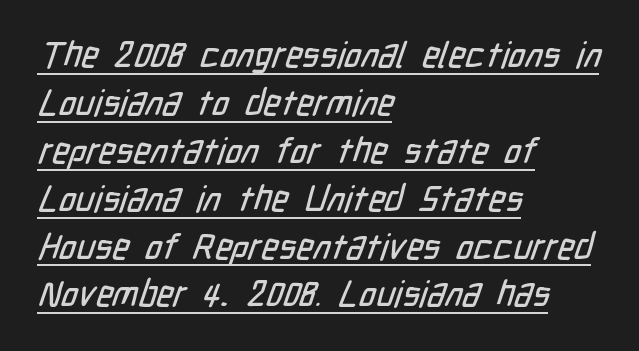
Q: Is the typeface a serif or a sans-serif typeface? A: Sans-serif.
Q: Is the text underlined? A: Yes.
Q: How is the paragraph aligned? A: Left-aligned.
Q: Is the spacing between letters normal or unusually wide? A: Normal.
Q: Is the spacing between lines tight, normal or loose? A: Normal.
Q: Width (condensed, normal, or wide)? A: Condensed.
Q: Stroke contrast? A: Low.
Q: x-height? A: Medium.
Q: Monospaced? A: No.
